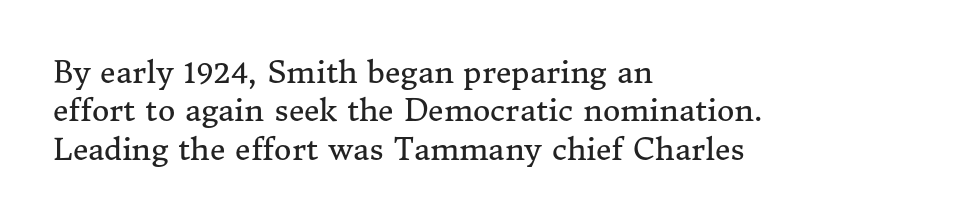
{"serif": "yes", "italic": "no", "bold": "no", "weight": "regular", "width": "normal", "stroke_contrast": "medium", "x_height": "medium", "monospaced": "no", "underline": "no", "align": "left", "line_spacing": "normal", "line_spacing_ratio": 1.28, "letter_spacing": "normal", "letter_spacing_em": 0.0, "glyph_px": 30}
